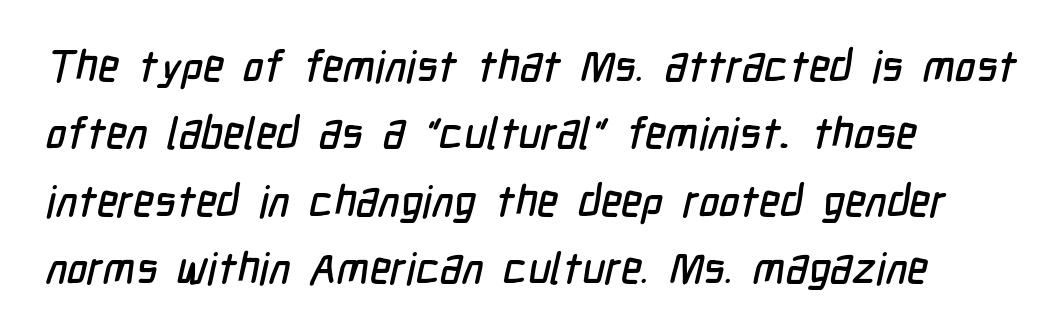
Here the glyphs are tracked normally, forming tight word shapes. Character widths vary here, with narrow letters taking less room than wide ones. Left-aligned paragraph, ragged on the right. The font family rendered here belongs to the sans-serif group.
